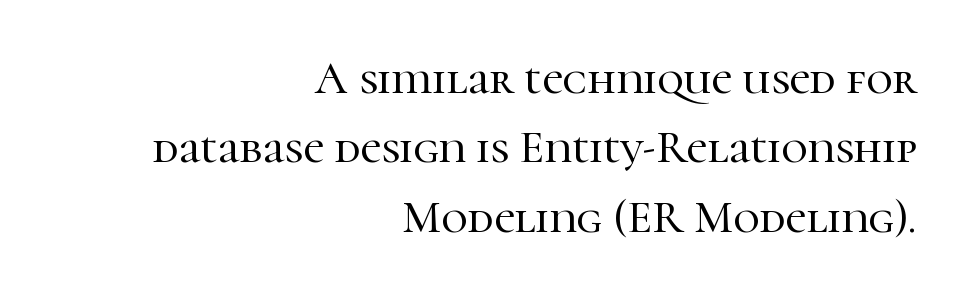
The face used here is proportionally spaced, like ordinary book or web type. Line spacing here is normal. These lines were composed using upright roman letters. No word sits above an underline. Visually the block forms a straight wall on the right and a jagged coastline on the left. Typographically, this falls in the serif category.
